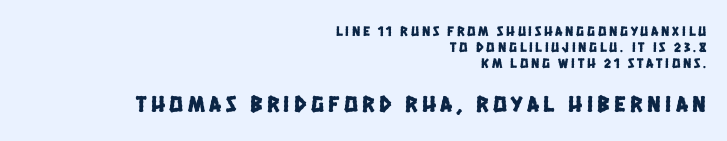
The rendering anchors every line to the right-hand side. Glance below the letters and you will spot only blank space. The face used here appears at its bigger size in the lower chunk. Caption: expanded tracking, letters set apart.
